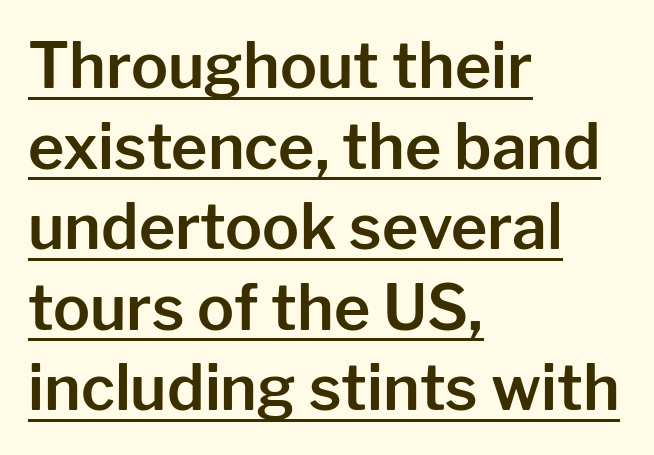
Q: Is the text italic (slanted)? A: No, it is upright.
Q: Is the typeface a serif or a sans-serif typeface? A: Sans-serif.
Q: Is the text underlined? A: Yes.
Q: How is the paragraph aligned? A: Left-aligned.
Q: Is the spacing between letters normal or unusually wide? A: Normal.
Q: Is the spacing between lines tight, normal or loose? A: Normal.
Q: Width (condensed, normal, or wide)? A: Normal.
Q: Stroke contrast? A: Low.
Q: x-height? A: Medium.
Q: Monospaced? A: No.
